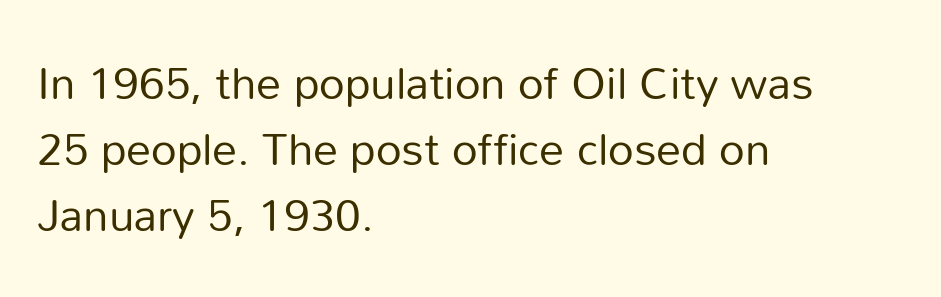
No heavy texture on the line: the type isn't bold. Is there much room between lines? A standard amount, neither cramped nor airy. Each row of text sits above clean, open space. Stroke terminals: plain, sans-serif.
